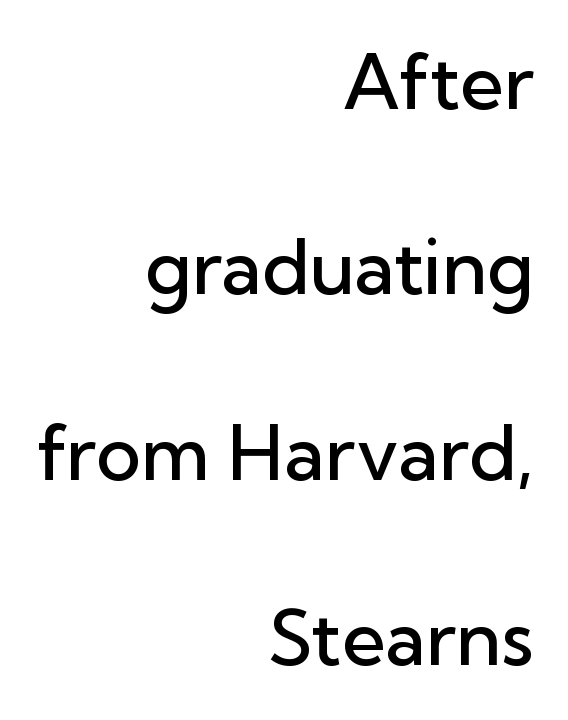
{"serif": "no", "italic": "no", "bold": "semi", "weight": "semibold", "width": "normal", "stroke_contrast": "low", "x_height": "medium", "monospaced": "no", "underline": "no", "align": "right", "line_spacing": "loose", "line_spacing_ratio": 2.44, "letter_spacing": "normal", "letter_spacing_em": 0.0, "glyph_px": 76}
